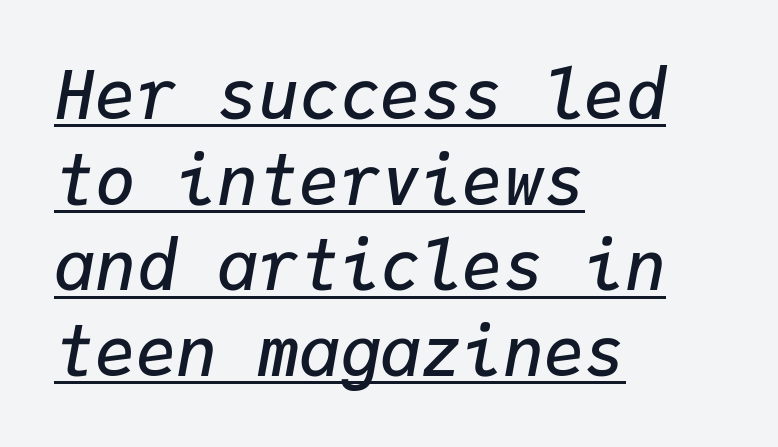
Q: Is the text bold? A: Semi-bold.
Q: Is the text italic (slanted)? A: Yes, it leans right by about 9 degrees.
Q: Is the text underlined? A: Yes.
Q: How is the paragraph aligned? A: Left-aligned.
Q: Is the spacing between letters normal or unusually wide? A: Normal.
Q: Is the spacing between lines tight, normal or loose? A: Normal.
Q: Width (condensed, normal, or wide)? A: Normal.
Q: Stroke contrast? A: Low.
Q: x-height? A: Medium.
Q: Monospaced? A: Yes.
